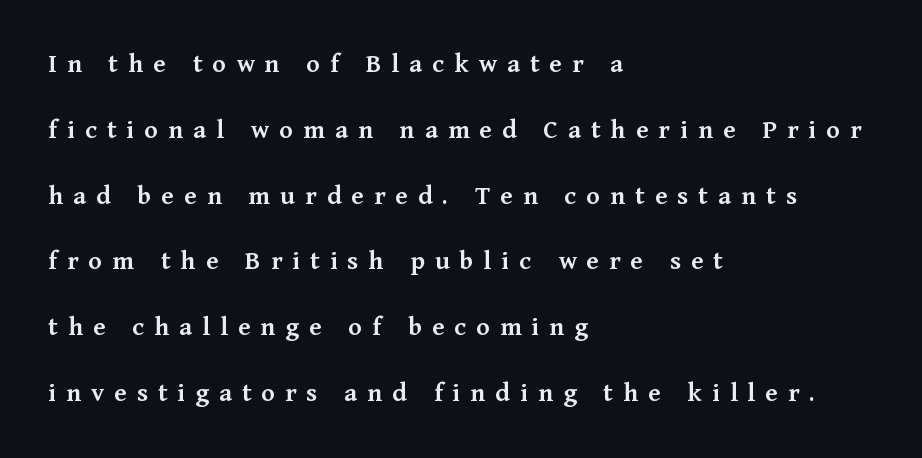
{"serif": "yes", "italic": "no", "bold": "semi", "weight": "semibold", "width": "normal", "stroke_contrast": "medium", "x_height": "medium", "monospaced": "no", "underline": "no", "align": "left", "line_spacing": "loose", "line_spacing_ratio": 2.35, "letter_spacing": "wide", "letter_spacing_em": 0.36, "glyph_px": 28}
